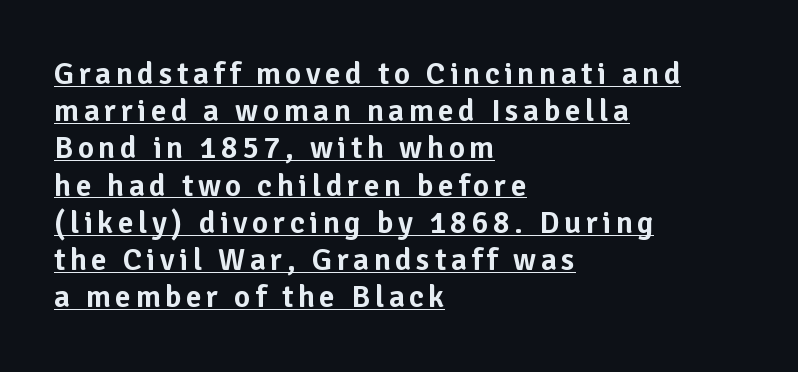
The image shows 31 px sans-serif type, upright; set left-aligned, line spacing 1.2x, underlined; low stroke contrast and a medium x-height.
